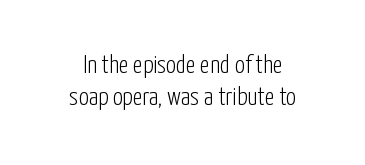
The image shows 25 px text type, upright; set normal line spacing (1.29x), normal letter spacing, not underlined.
